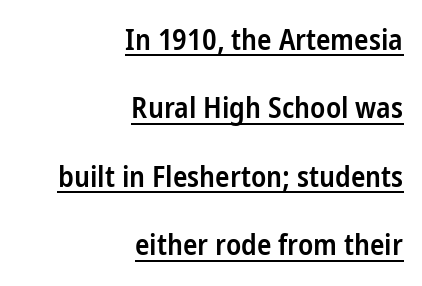
Q: Is the text bold? A: Semi-bold.
Q: Is the text italic (slanted)? A: No, it is upright.
Q: Is the typeface a serif or a sans-serif typeface? A: Sans-serif.
Q: Is the text underlined? A: Yes.
Q: How is the paragraph aligned? A: Right-aligned.
Q: Is the spacing between letters normal or unusually wide? A: Normal.
Q: Is the spacing between lines tight, normal or loose? A: Loose.
Q: Width (condensed, normal, or wide)? A: Condensed.
Q: Stroke contrast? A: Low.
Q: x-height? A: Medium.
Q: Monospaced? A: No.
